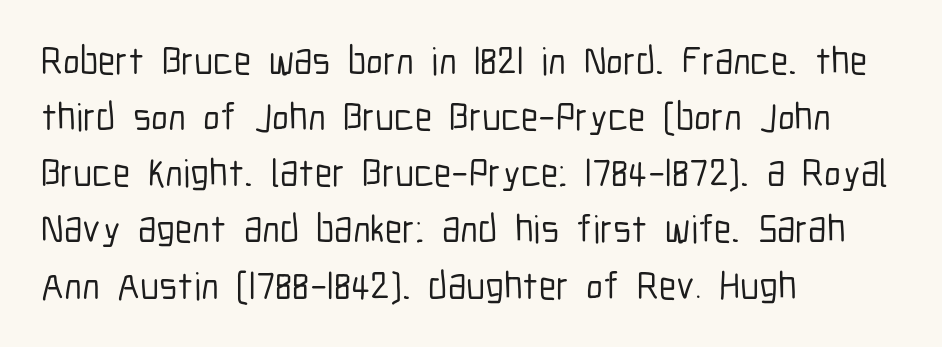
The image shows 39 px condensed sans-serif type, upright; set left-aligned, normal line spacing (1.44x), normal letter spacing, not underlined; low stroke contrast and a medium x-height.
